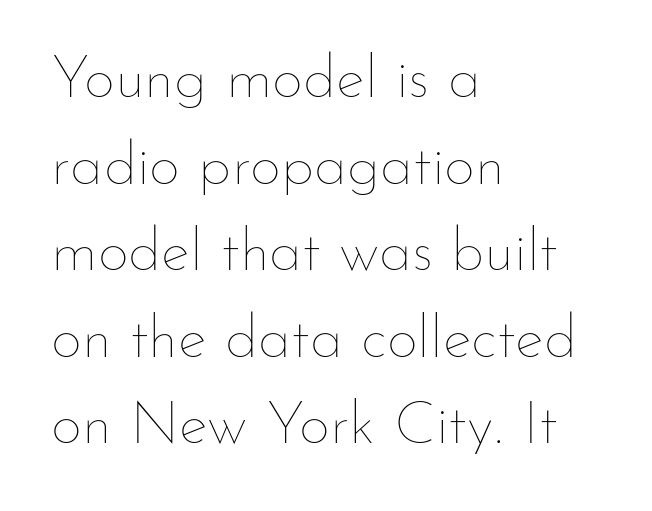
The image shows 61 px thin type, upright; set left-aligned, normal line spacing (1.42x), normal letter spacing, not underlined; low stroke contrast and a small x-height.
